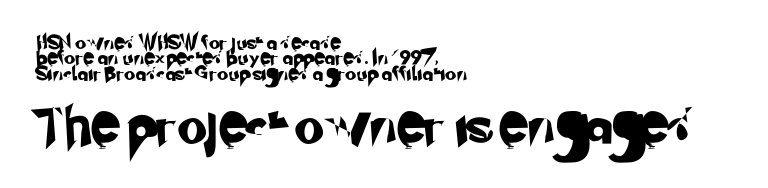
The image shows 37 px sans-serif type; set left-aligned, tight line spacing (1.09x), not underlined; the second (bottom) block is 2.64x larger; low stroke contrast and a small x-height.
